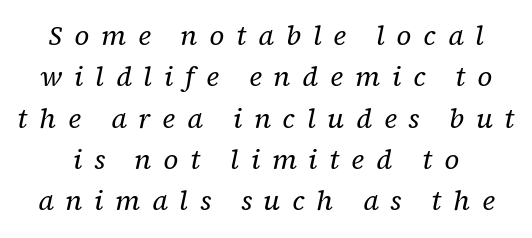
The image shows 27 px text type, italic (leaning right); set normal line spacing (1.53x), unusually wide letter spacing (+0.44 em), not underlined.
